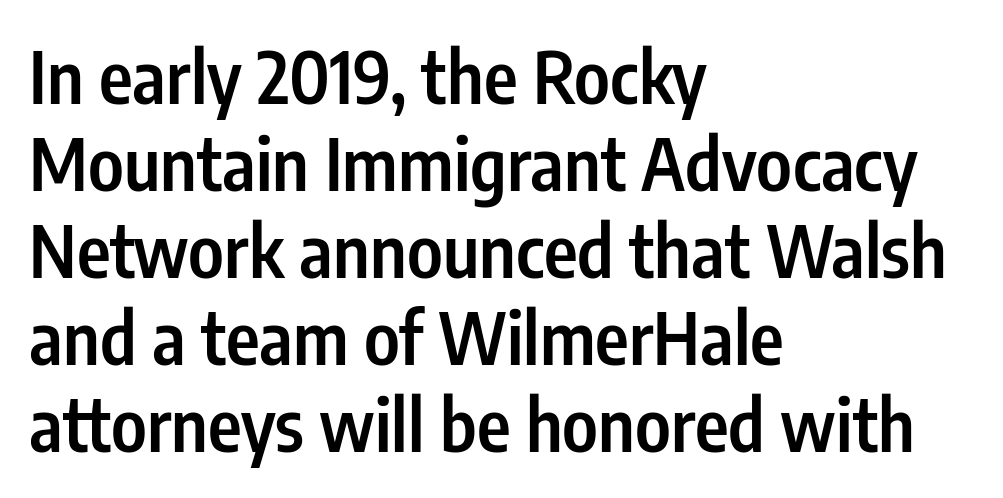
Q: Is the text bold? A: Semi-bold.
Q: Is the text italic (slanted)? A: No, it is upright.
Q: Is the typeface a serif or a sans-serif typeface? A: Sans-serif.
Q: Is the text underlined? A: No.
Q: How is the paragraph aligned? A: Left-aligned.
Q: Is the spacing between letters normal or unusually wide? A: Normal.
Q: Width (condensed, normal, or wide)? A: Condensed.
Q: Stroke contrast? A: Low.
Q: x-height? A: Medium.
Q: Monospaced? A: No.
